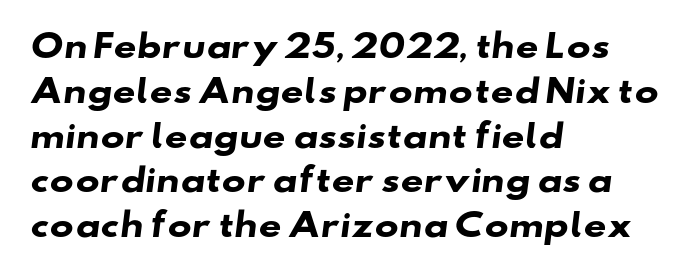
Is the letter spacing exaggerated? No — it looks like the ordinary default. Decoration check: the copy has no underline. Regular leading. The paragraph has a hard left edge and a soft right edge. Spacing verdict: proportional, widths tailored to each character. The letters carry no serifs — their stems end cleanly without finishing strokes.
